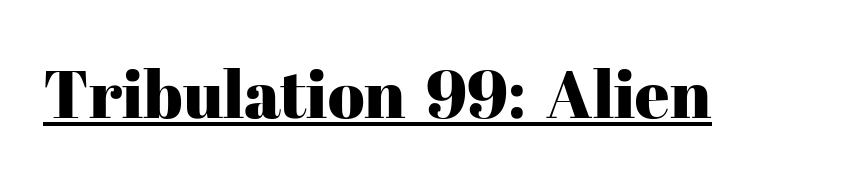
The image shows 67 px serif type, upright; set normal letter spacing, underlined; high stroke contrast and a medium x-height.
